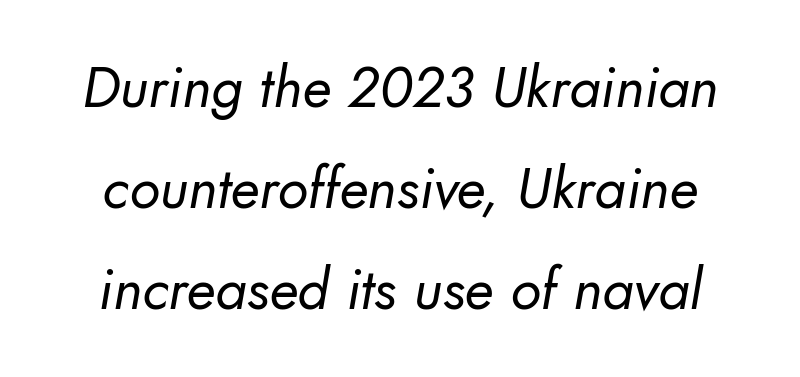
Compared with typical body copy, the letter spacing here is the same. Each row of text sits above clean, open space. Note: no serifs on the glyphs. The letters look calm and open, with moderate or lighter stems.
